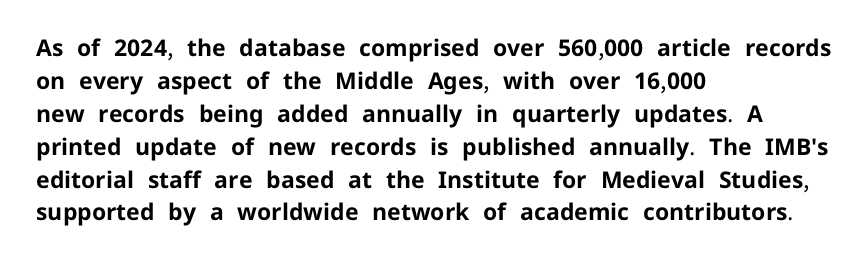
The image shows 23 px bold type, upright; set left-aligned, normal line spacing (1.43x), normal letter spacing, not underlined.
